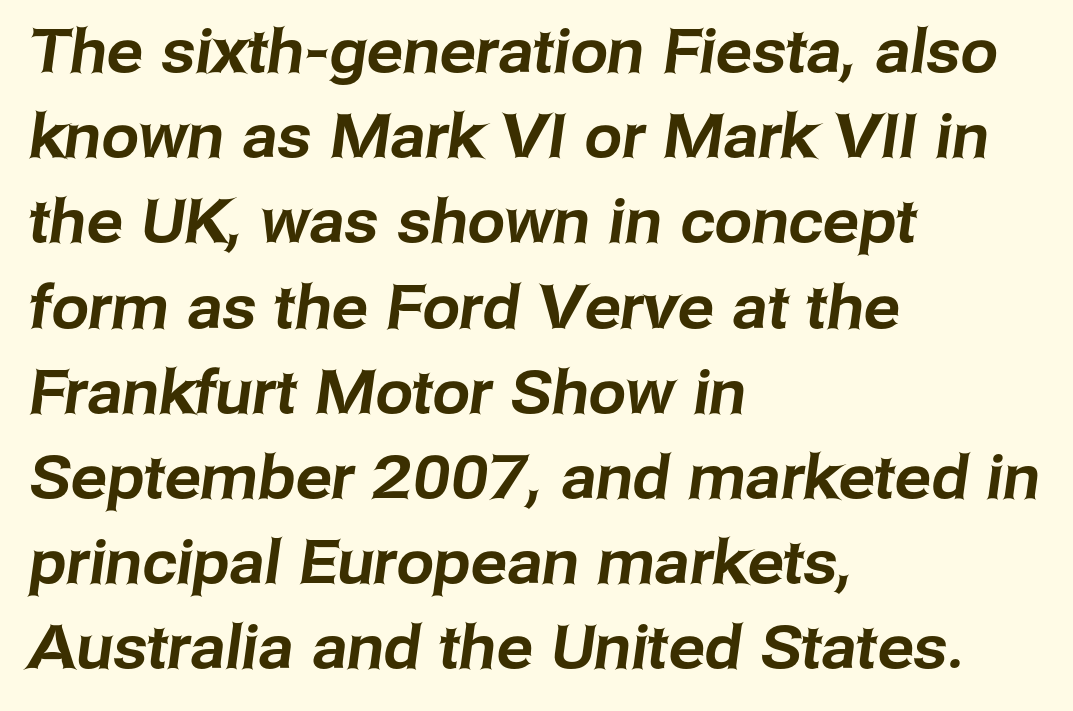
Descenders are the only things crossing below the line. There is no visible air inserted between adjacent glyphs. Spacing verdict: proportional, widths tailored to each character. Visually the block forms a straight wall on the left and a jagged coastline on the right.
